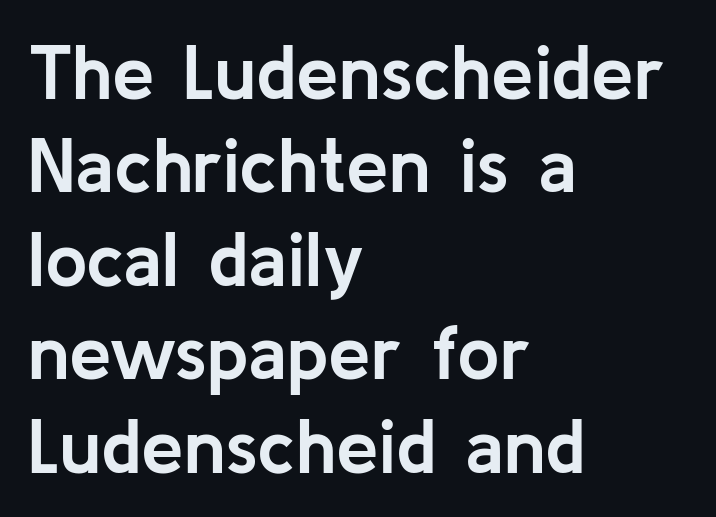
The image shows 76 px semibold sans-serif type, upright; set left-aligned, line spacing 1.23x, normal letter spacing, not underlined; low stroke contrast and a medium x-height.
